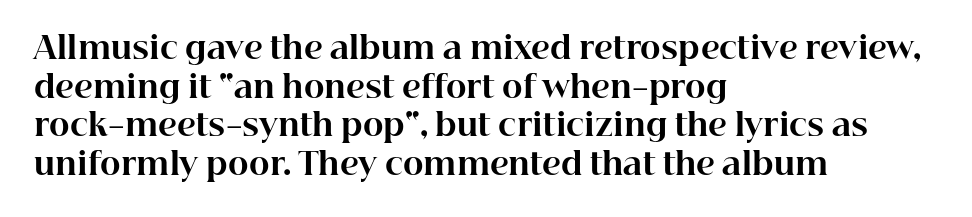
Q: Is the text bold? A: Yes.
Q: Is the text italic (slanted)? A: No, it is upright.
Q: Is the typeface a serif or a sans-serif typeface? A: Serif.
Q: Is the text underlined? A: No.
Q: How is the paragraph aligned? A: Left-aligned.
Q: Is the spacing between letters normal or unusually wide? A: Normal.
Q: Is the spacing between lines tight, normal or loose? A: Normal.
Q: Width (condensed, normal, or wide)? A: Normal.
Q: Stroke contrast? A: High.
Q: x-height? A: Medium.
Q: Monospaced? A: No.
